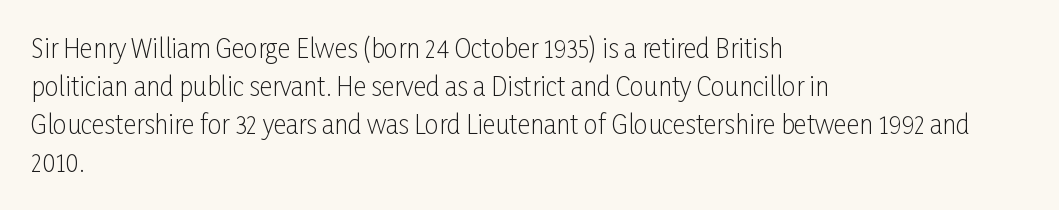
{"italic": "no", "bold": "no", "underline": "no", "align": "left", "line_spacing": "normal", "line_spacing_ratio": 1.52, "letter_spacing": "normal", "letter_spacing_em": 0.0, "glyph_px": 25}
